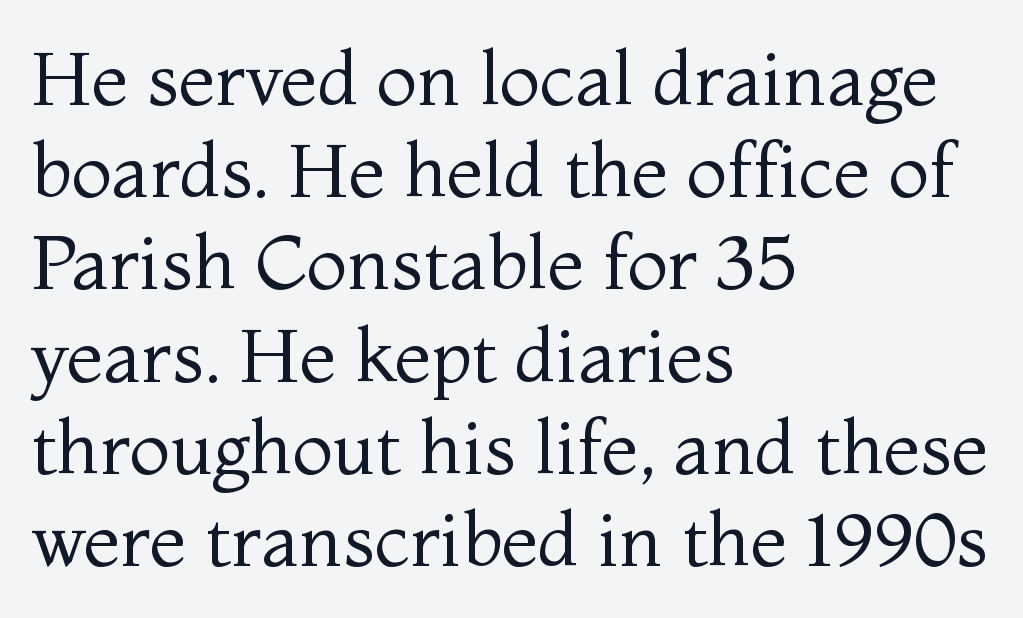
The image shows 75 px regular-weight serif type, upright; set left-aligned, line spacing 1.23x, normal letter spacing, not underlined; medium stroke contrast and a medium x-height.
